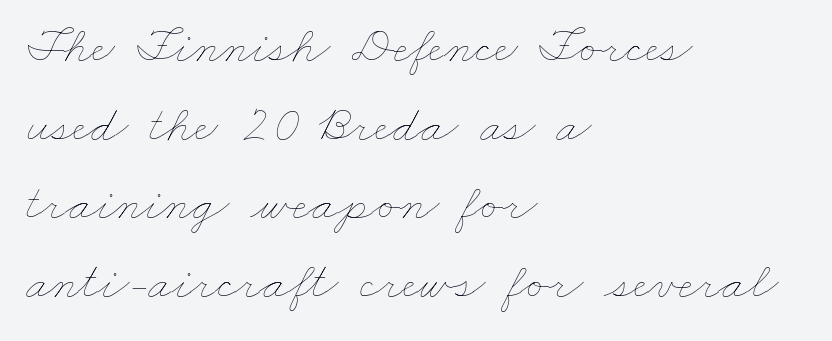
The space between consecutive lines is moderate. A typesetter would call this proportional, since set widths differ per character. Inter-character spacing is left at the font's built-in metrics. The space beneath each line is pristine and unruled. The rag falls on the right side of this text block. Vertical stems look standard width or narrower in stroke.
